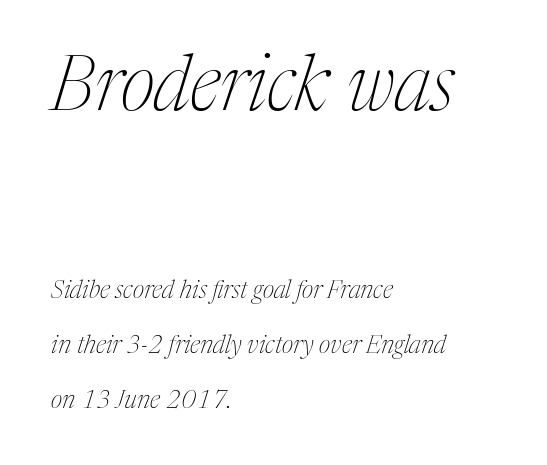
The image shows 76 px thin, condensed serif type, italic (leaning right); set left-aligned, loose line spacing (2.19x), normal letter spacing, not underlined; the first (top) block is 3.04x larger; medium stroke contrast and a medium x-height.
